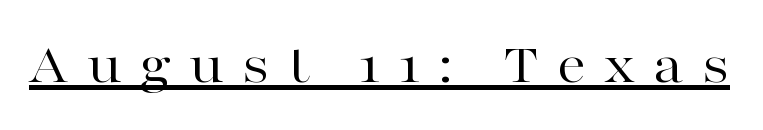
The image shows 59 px regular-weight, wide serif type, upright; set unusually wide letter spacing (+0.3 em), underlined; high stroke contrast and a medium x-height.
